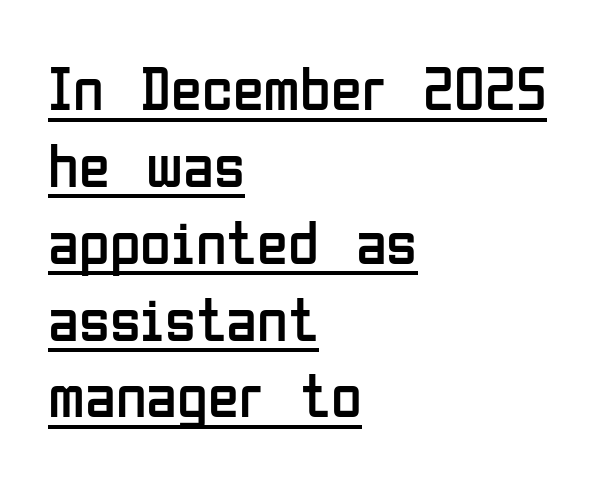
Is this a sans? Yes — the strokes have no serifs. Visually the block forms a straight wall on the left and a jagged coastline on the right. The face used here is rendered with its standard letterfit. Note the varied advance widths — an 'i' is clearly narrower than an 'm'. Each line of the rendering has a horizontal stroke beneath the glyphs. Ascenders rise straight up at ninety degrees.
